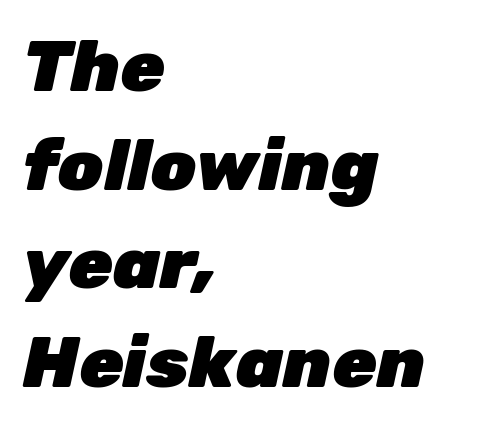
An italicized treatment has been applied to the whole sample. Each new line begins a customary step beneath the previous one. These lines stack with their left ends in a neat column. Does the weight exceed regular? Yes, all the way to bold. What stands out about the letter spacing? Nothing — it is the standard amount. A typesetter would call this proportional, since set widths differ per character.
